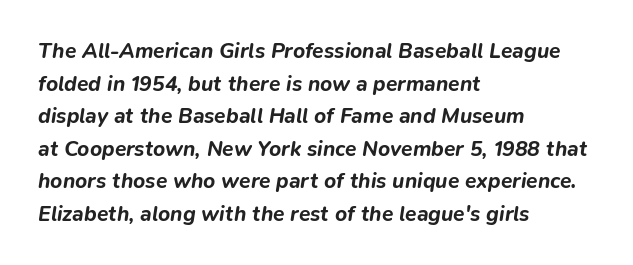
The tracking reads as untouched default to a designer's eye. The face used here has a pronounced slope to its letters. Caption: bold face, heavy strokes. Evenly set lines give the paragraph a standard silhouette. The paragraph shown leans on its left margin. Glance below the letters and you will spot only blank space.
